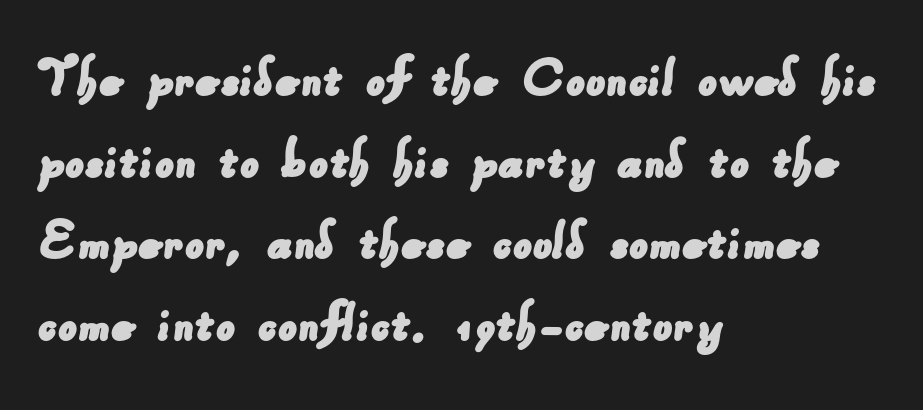
Q: Is the typeface a serif or a sans-serif typeface? A: Sans-serif.
Q: Is the text underlined? A: No.
Q: How is the paragraph aligned? A: Left-aligned.
Q: Is the spacing between letters normal or unusually wide? A: Normal.
Q: Is the spacing between lines tight, normal or loose? A: Normal.
Q: Width (condensed, normal, or wide)? A: Normal.
Q: Stroke contrast? A: Low.
Q: x-height? A: Small.
Q: Monospaced? A: No.
